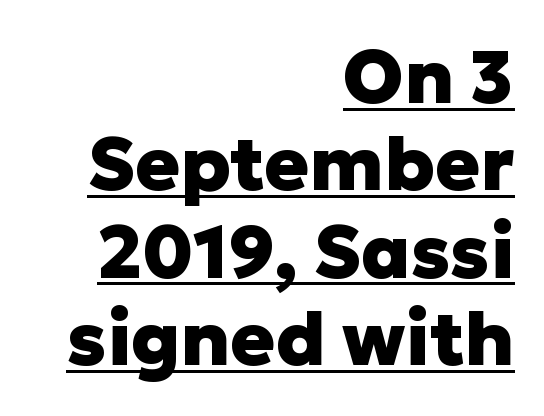
{"serif": "no", "italic": "no", "bold": "yes", "weight": "heavy", "width": "normal", "stroke_contrast": "low", "x_height": "medium", "monospaced": "no", "underline": "yes", "align": "right", "line_spacing_ratio": 1.18, "letter_spacing": "normal", "letter_spacing_em": 0.0, "glyph_px": 74}
